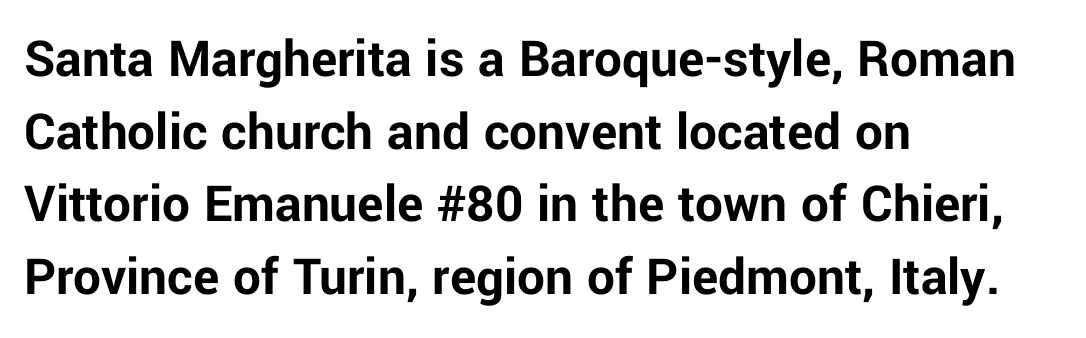
The image shows 55 px bold sans-serif type, upright; set left-aligned, normal line spacing (1.32x), normal letter spacing, not underlined; low stroke contrast and a medium x-height.
